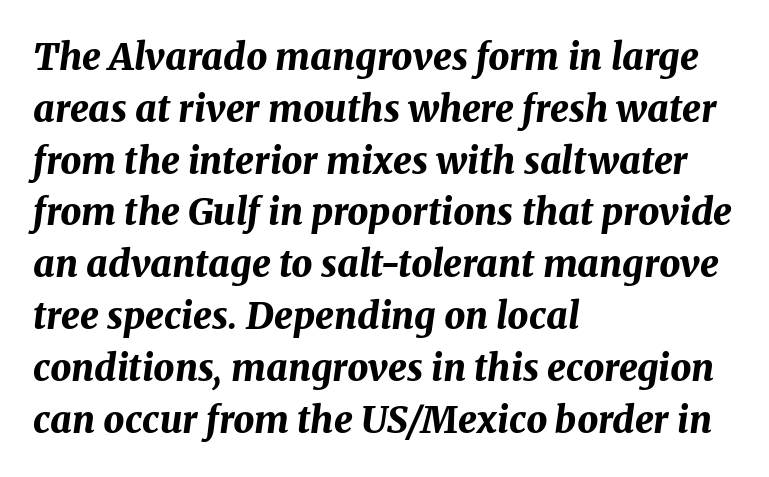
The line texture is even and compact thanks to regular tracking. Posture: slanted. The rows are spaced the way most documents space them. These lines are rendered in a variable-pitch font. Is the block centered? No — it sits flush against the left margin. Pretty heavy lettering here — definitely bold.
